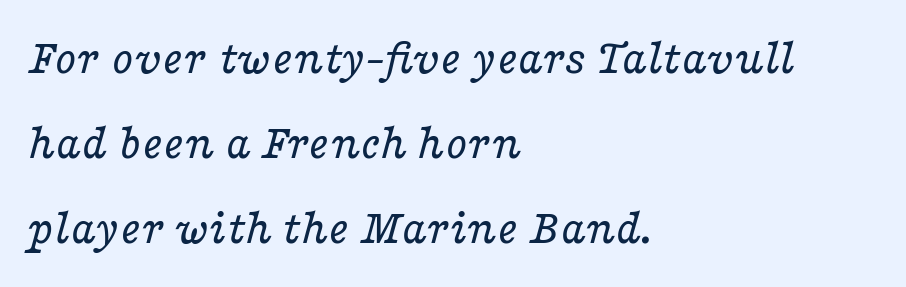
{"serif": "yes", "italic": "yes", "lean": "right", "slant_degrees": 16, "bold": "no", "weight": "regular", "width": "wide", "stroke_contrast": "low", "x_height": "medium", "monospaced": "no", "underline": "no", "align": "left", "line_spacing": "normal", "line_spacing_ratio": 1.7, "letter_spacing": "normal", "letter_spacing_em": 0.0, "glyph_px": 50}
